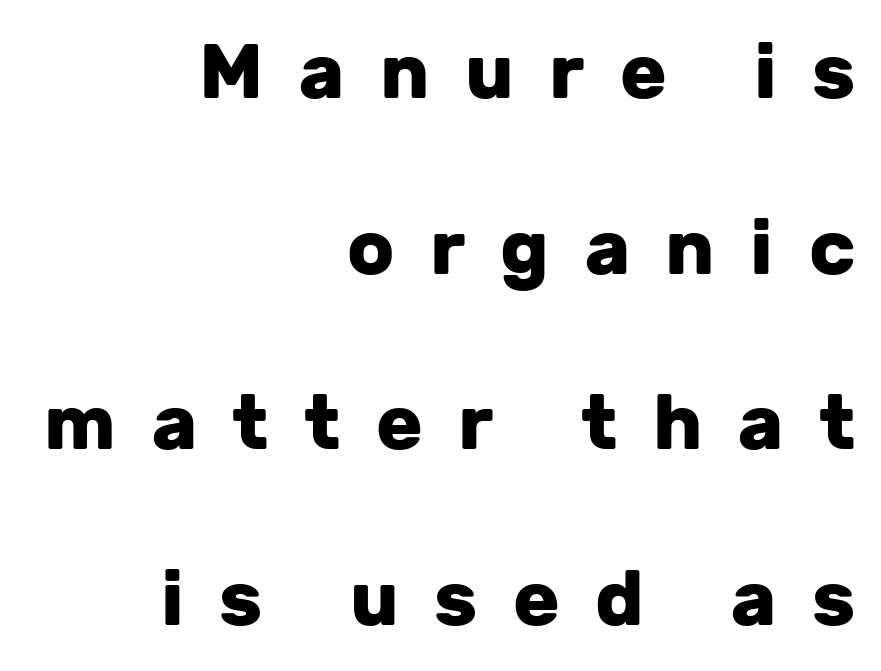
Notice how the passage keeps a crisp vertical edge on the right only. A typesetter would mark this as roman, not italic. Note the varied advance widths — an 'i' is clearly narrower than an 'm'. Underline: absent. The characters display no serif detailing; their extremities are plain.
